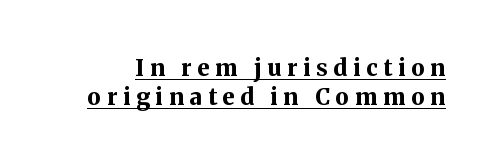
Vertically, the passage feels balanced, rows spaced as you'd expect. Rendered with straight, roman letterforms. The rendering uses the underline text-decoration. Compared with typical body copy, the letter spacing here is much looser. These words are printed bold, with thick strokes throughout.
